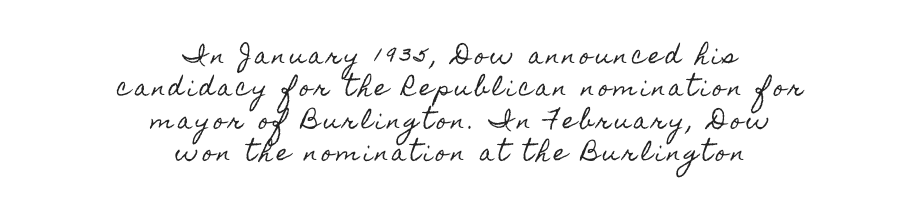
Q: Is the text italic (slanted)? A: Yes.
Q: Is the text underlined? A: No.
Q: How is the paragraph aligned? A: Centered.
Q: Is the spacing between lines tight, normal or loose? A: Normal.
